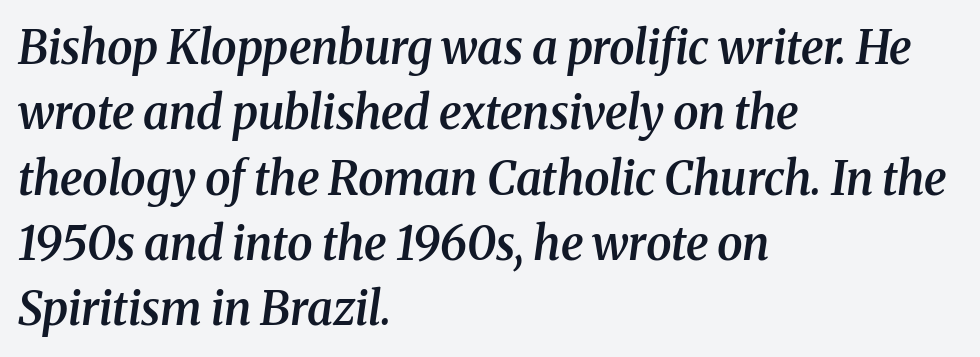
The image shows 46 px semibold serif type, italic (leaning right); set left-aligned, normal line spacing (1.42x), normal letter spacing, not underlined; medium stroke contrast and a medium x-height.
